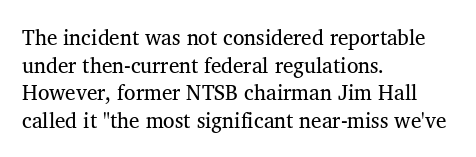
Every stem runs plumb, perpendicular to the baseline. Leftover space on each line is placed entirely after the last word. Check the space under the baseline: it is left empty. This reads as an unemphasized weight, regular at the heaviest. Caption: standard tracking, unaltered.
